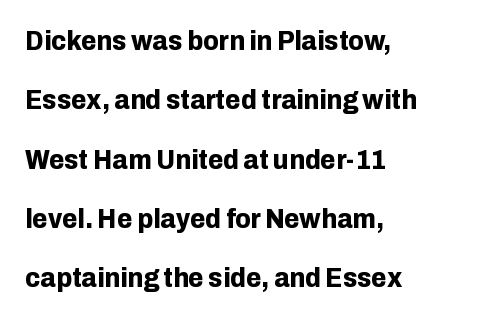
{"serif": "no", "italic": "no", "bold": "yes", "weight": "bold", "width": "normal", "stroke_contrast": "low", "x_height": "medium", "monospaced": "no", "underline": "no", "align": "left", "line_spacing": "loose", "line_spacing_ratio": 2.12, "letter_spacing": "normal", "letter_spacing_em": 0.0, "glyph_px": 28}
